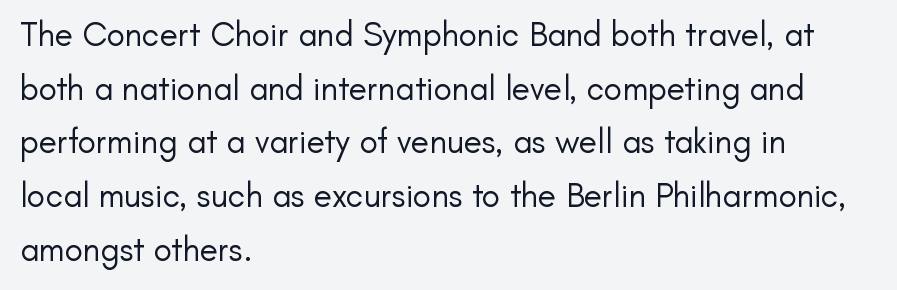
Q: Is the text bold? A: No.
Q: Is the text italic (slanted)? A: No, it is upright.
Q: Is the typeface a serif or a sans-serif typeface? A: Sans-serif.
Q: Is the text underlined? A: No.
Q: How is the paragraph aligned? A: Left-aligned.
Q: Is the spacing between letters normal or unusually wide? A: Normal.
Q: Is the spacing between lines tight, normal or loose? A: Normal.
Q: Width (condensed, normal, or wide)? A: Normal.
Q: Stroke contrast? A: Low.
Q: x-height? A: Small.
Q: Monospaced? A: No.
